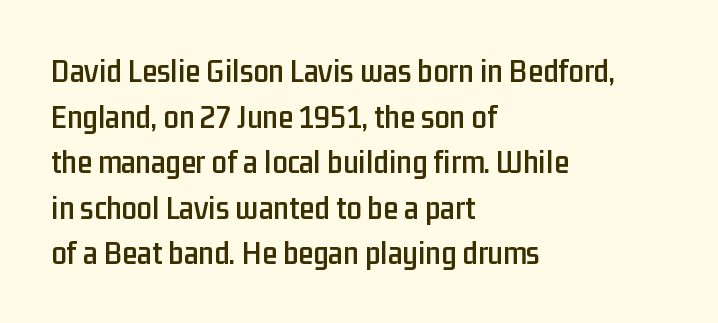
{"serif": "no", "italic": "no", "width": "condensed", "stroke_contrast": "low", "x_height": "medium", "monospaced": "no", "underline": "no", "align": "left", "line_spacing": "normal", "line_spacing_ratio": 1.34, "letter_spacing": "normal", "letter_spacing_em": 0.0, "glyph_px": 34}
